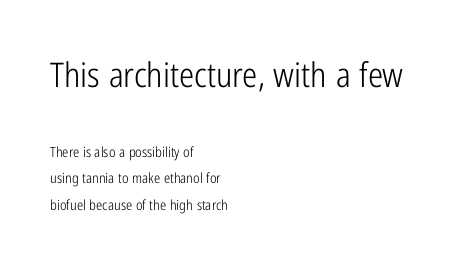
The image shows 34 px light, condensed sans-serif type, upright; set left-aligned, loose line spacing (1.9x), normal letter spacing, not underlined; the first (top) block is 2.43x larger; low stroke contrast and a medium x-height.
